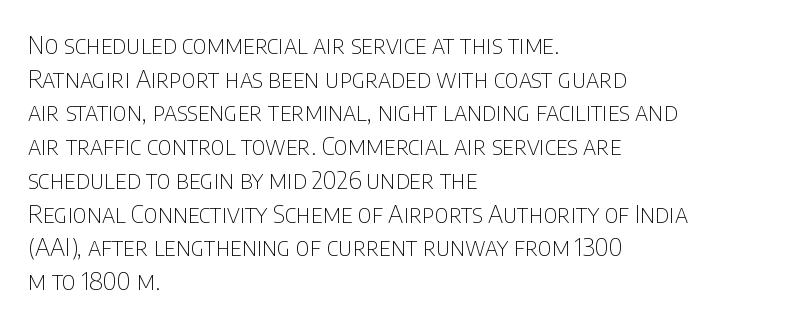
Honestly, there is no underline to notice here at all. When letters stand straight like this, we call the style roman or upright. The passage shown stacks its lines at a standard gap. Horizontal alignment here is leftward, the default for most running prose. Ink coverage per letter is moderate at most.
